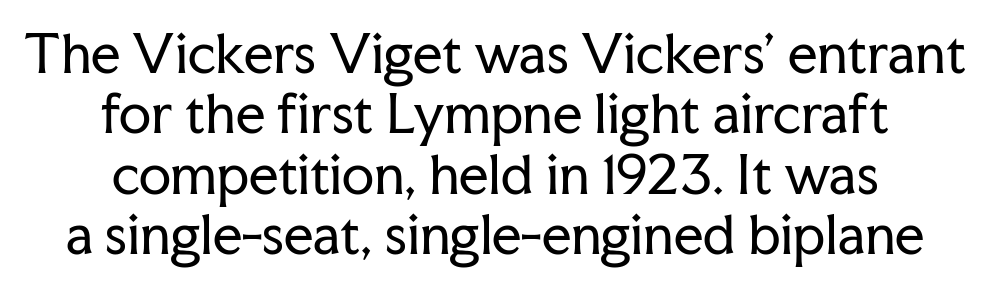
Q: Is the text bold? A: No.
Q: Is the text italic (slanted)? A: No, it is upright.
Q: Is the typeface a serif or a sans-serif typeface? A: Serif.
Q: Is the text underlined? A: No.
Q: How is the paragraph aligned? A: Centered.
Q: Is the spacing between letters normal or unusually wide? A: Normal.
Q: Width (condensed, normal, or wide)? A: Normal.
Q: Stroke contrast? A: Low.
Q: x-height? A: Medium.
Q: Monospaced? A: No.
